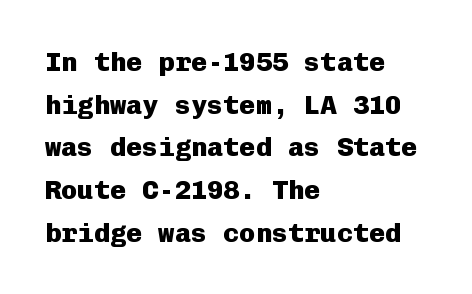
{"italic": "no", "bold": "yes", "underline": "no", "align": "left", "line_spacing": "normal", "line_spacing_ratio": 1.58, "letter_spacing": "normal", "letter_spacing_em": 0.0, "glyph_px": 27}
